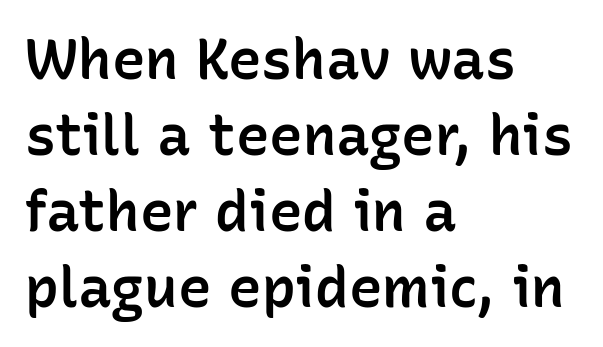
The image shows 56 px semibold sans-serif type, upright; set left-aligned, normal line spacing (1.36x), normal letter spacing, not underlined; low stroke contrast and a medium x-height.
